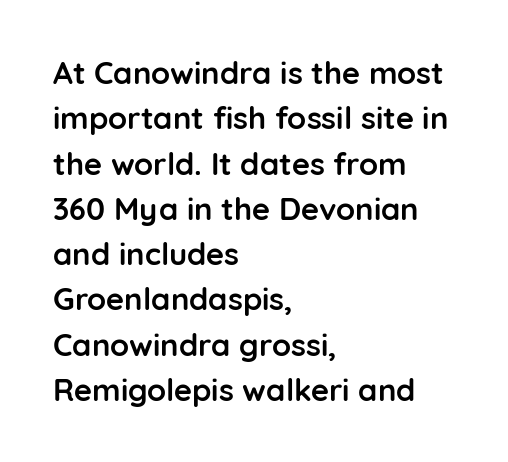
{"serif": "no", "italic": "no", "bold": "yes", "weight": "semibold", "width": "normal", "stroke_contrast": "low", "x_height": "medium", "monospaced": "no", "underline": "no", "align": "left", "line_spacing": "normal", "line_spacing_ratio": 1.46, "letter_spacing": "normal", "letter_spacing_em": 0.0, "glyph_px": 31}
